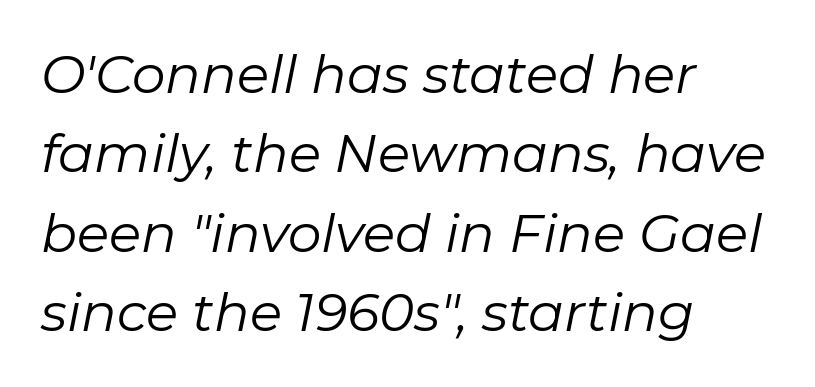
{"italic": "yes", "lean": "right", "slant_degrees": 11, "bold": "no", "weight": "regular", "width": "normal", "stroke_contrast": "low", "x_height": "medium", "monospaced": "no", "underline": "no", "align": "left", "line_spacing": "normal", "line_spacing_ratio": 1.5, "letter_spacing": "normal", "letter_spacing_em": 0.0, "glyph_px": 53}
